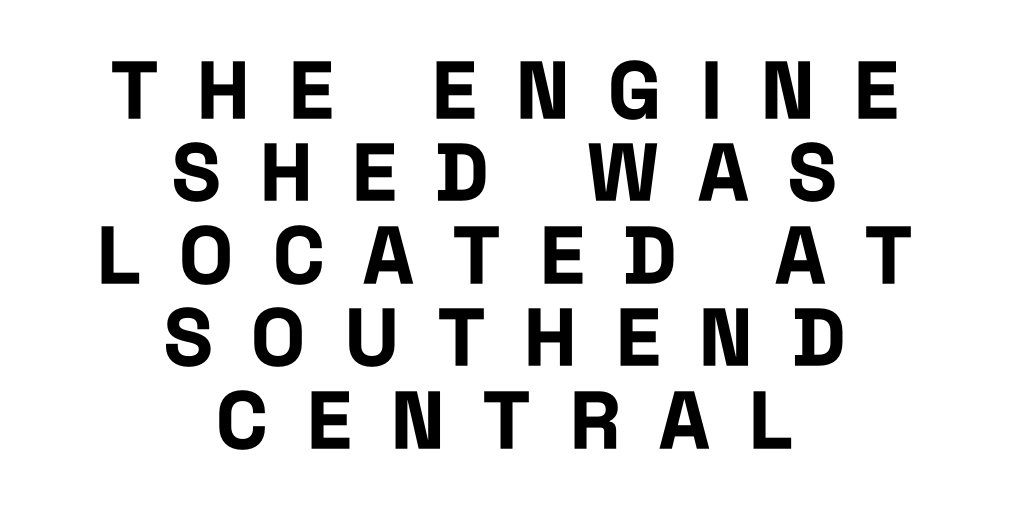
The image shows 80 px bold, condensed sans-serif type, upright; set centered, tight line spacing (1.03x), unusually wide letter spacing (+0.49 em), not underlined; low stroke contrast and a large x-height.
